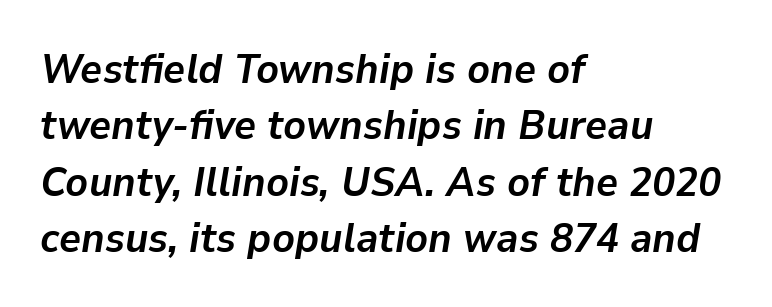
The image shows 42 px semibold type, italic (leaning right); set left-aligned, normal line spacing (1.34x), normal letter spacing, not underlined; low stroke contrast and a medium x-height.
